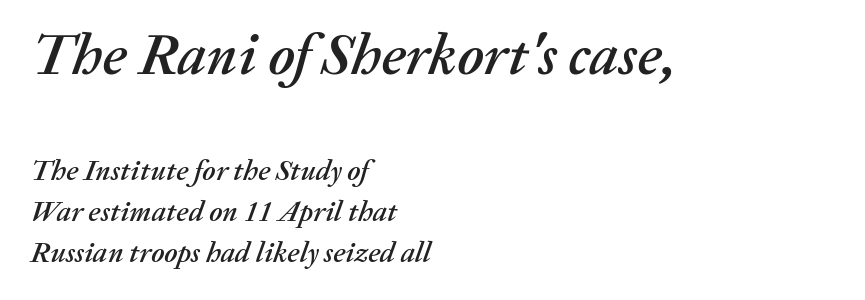
The image shows 58 px text type, italic (leaning right); set left-aligned, normal line spacing (1.41x), normal letter spacing, not underlined; the first (top) block is 2.0x larger; medium stroke contrast and a medium x-height.
